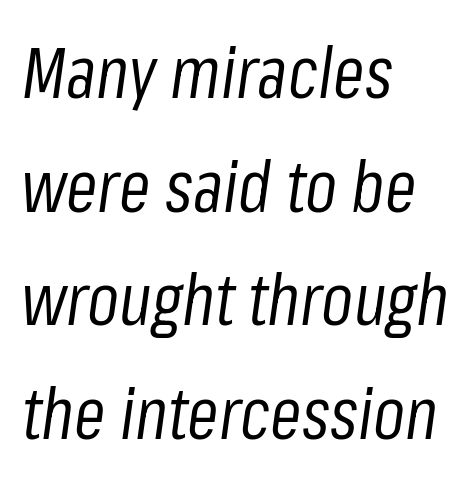
Bold? No — there's no thickening of the strokes. The passage shown is typed in a proportional face where columns would drift. Letters rest on an invisible, unmarked baseline. The rows are spaced the way most documents space them. The specimen reads as italic at a glance. Here the glyphs are tracked normally, forming tight word shapes.
